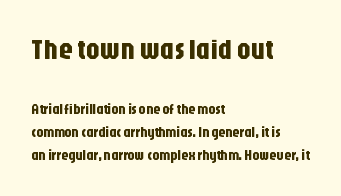
{"serif": "no", "italic": "no", "width": "condensed", "stroke_contrast": "low", "x_height": "large", "monospaced": "no", "underline": "no", "align": "left", "line_spacing": "normal", "line_spacing_ratio": 1.66, "letter_spacing": "normal", "letter_spacing_em": 0.0, "larger_block": "first", "size_ratio": 2.0, "glyph_px": 28}
